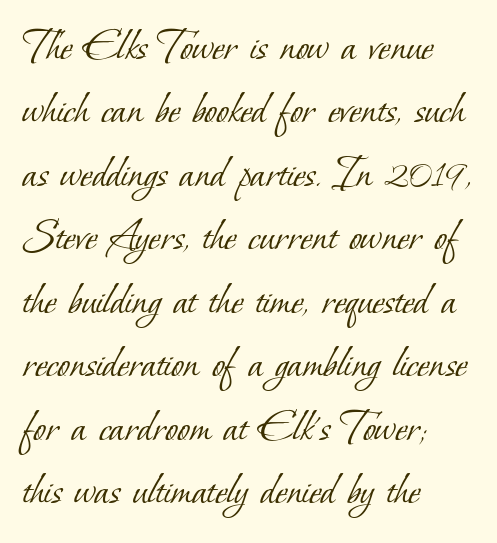
Q: Is the text bold? A: No.
Q: Is the typeface a serif or a sans-serif typeface? A: Serif.
Q: Is the text underlined? A: No.
Q: How is the paragraph aligned? A: Left-aligned.
Q: Is the spacing between letters normal or unusually wide? A: Normal.
Q: Is the spacing between lines tight, normal or loose? A: Normal.
Q: Width (condensed, normal, or wide)? A: Normal.
Q: Stroke contrast? A: Low.
Q: x-height? A: Small.
Q: Monospaced? A: No.
